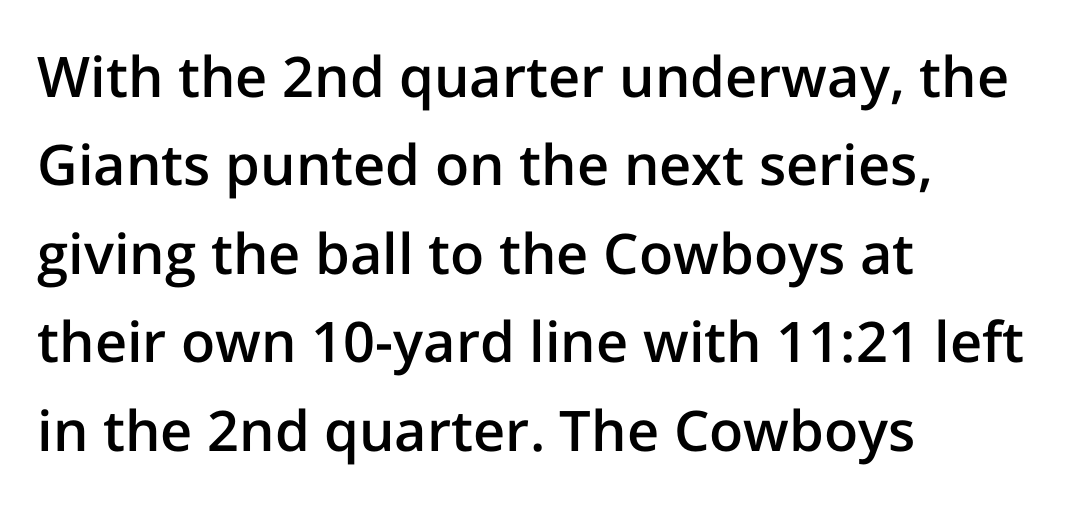
The image shows 56 px semibold sans-serif type, upright; set left-aligned, normal line spacing (1.58x), normal letter spacing, not underlined; low stroke contrast and a medium x-height.
